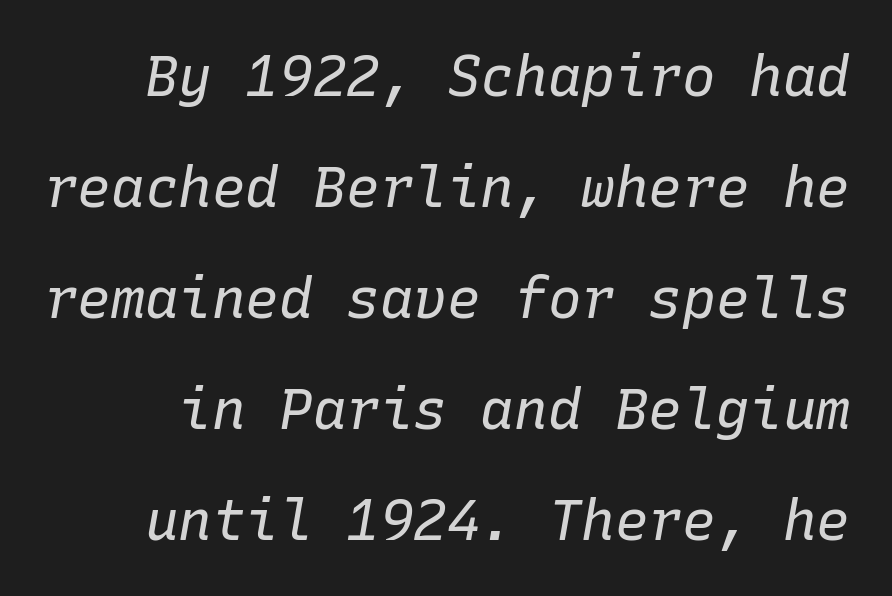
The image shows 56 px regular-weight type, italic (leaning right), monospaced; set loose line spacing (1.98x), normal letter spacing, not underlined; low stroke contrast and a medium x-height.
